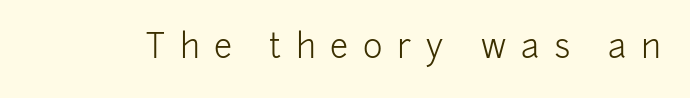
These lines were composed using upright roman letters. The rendering uses natural spacing where letterforms have individual widths. Each stroke keeps to a modest, everyday thickness or less. This rendering employs a face without finishing strokes, i.e., a sans-serif.
